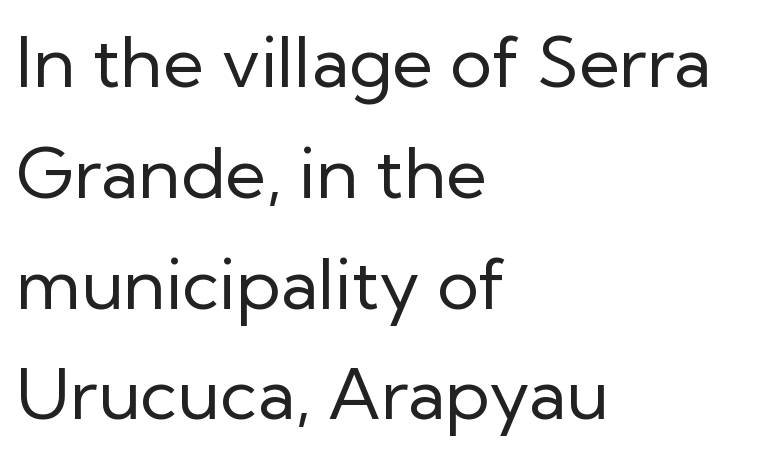
{"serif": "no", "italic": "no", "bold": "no", "weight": "regular", "width": "normal", "stroke_contrast": "low", "x_height": "medium", "monospaced": "no", "underline": "no", "align": "left", "line_spacing": "normal", "line_spacing_ratio": 1.56, "letter_spacing": "normal", "letter_spacing_em": 0.0, "glyph_px": 71}
